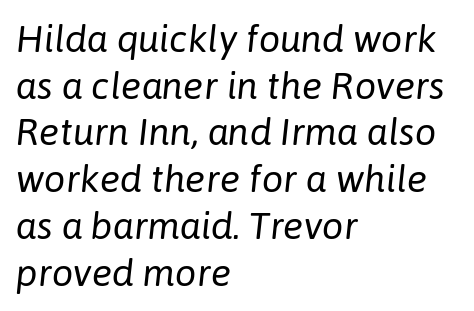
Q: Is the text bold? A: No.
Q: Is the text italic (slanted)? A: Yes, it leans right by about 6 degrees.
Q: Is the text underlined? A: No.
Q: How is the paragraph aligned? A: Left-aligned.
Q: Is the spacing between letters normal or unusually wide? A: Normal.
Q: Width (condensed, normal, or wide)? A: Normal.
Q: Stroke contrast? A: Low.
Q: x-height? A: Medium.
Q: Monospaced? A: No.
